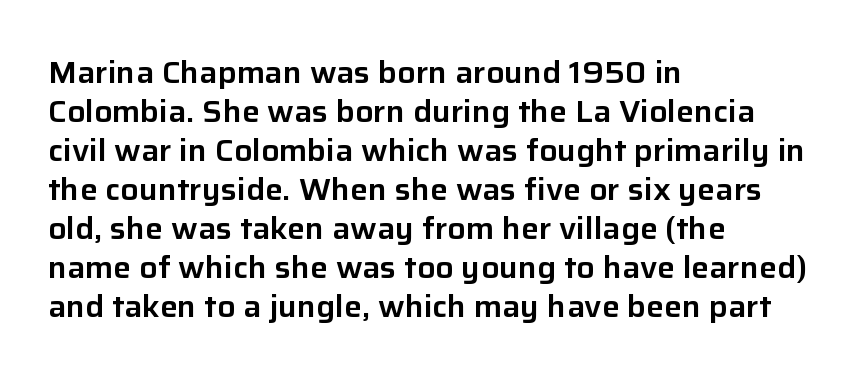
The image shows 30 px sans-serif type, upright; set left-aligned, normal line spacing (1.3x), normal letter spacing, not underlined; low stroke contrast and a medium x-height.
